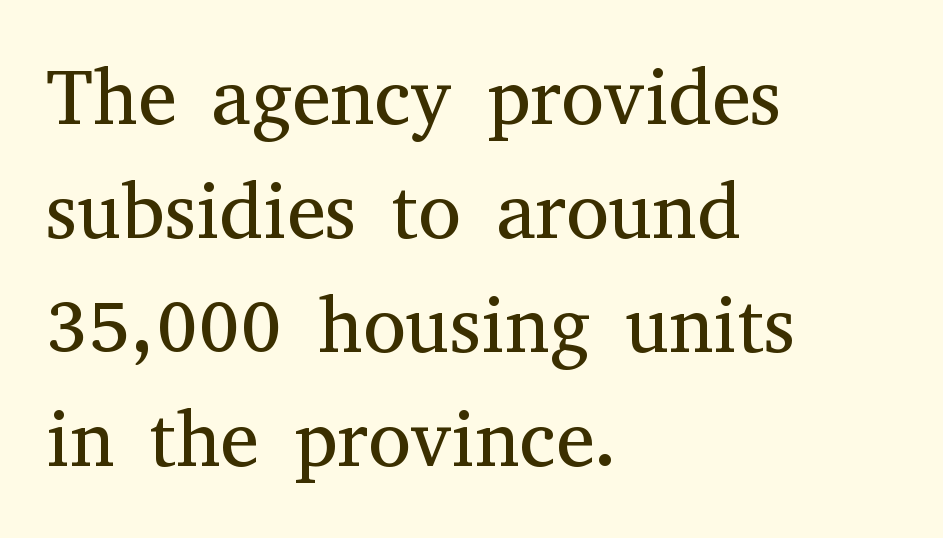
The image shows 78 px regular-weight serif type, upright; set left-aligned, normal line spacing (1.46x), normal letter spacing, not underlined; medium stroke contrast and a medium x-height.
